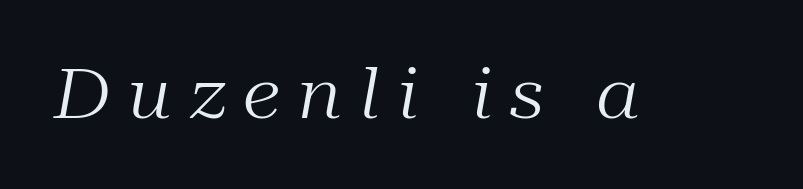
The image shows 69 px regular-weight serif type, italic (leaning right); set unusually wide letter spacing (+0.25 em), not underlined; medium stroke contrast and a medium x-height.
